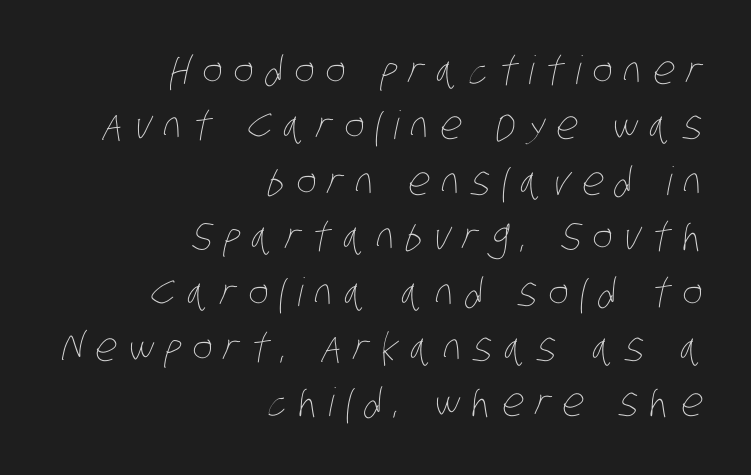
The paragraph shown leans on its right margin. Descenders hang freely into open space. Do the characters align in a grid? No, the font is proportional. Is the stroke heavy? The answer is a plain regular-or-lighter. Students, observe: this is what conventionally led text looks like.
